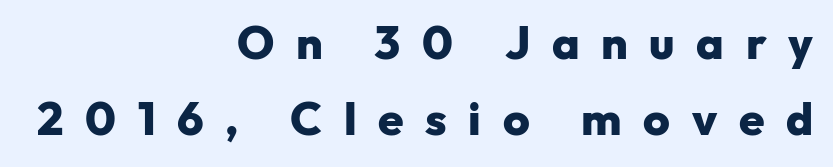
How are the letters spaced? Widely, with obvious added tracking. A normal amount of white space separates one row of letters from the next. The typesetter chose a ragged-left arrangement here. No feet cap the strokes, marking this as sans-serif type. When letters stand straight like this, we call the style roman or upright. Letters rest on an invisible, unmarked baseline.
